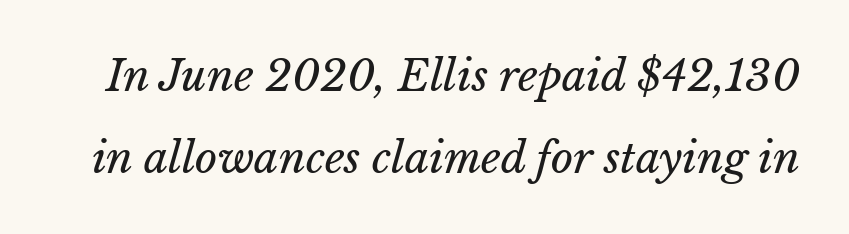
The image shows 43 px regular-weight type; set loose line spacing (1.9x), normal letter spacing, not underlined; low stroke contrast and a medium x-height.
